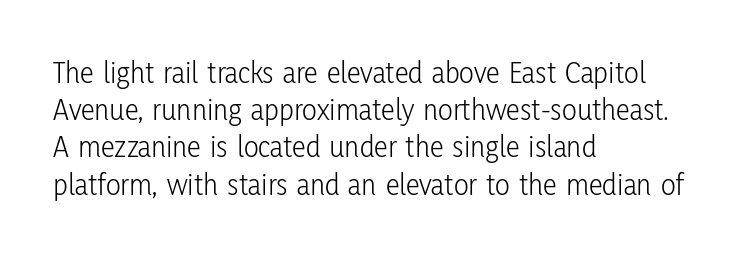
The image shows 31 px light, condensed sans-serif type, upright; set left-aligned, line spacing 1.2x, normal letter spacing, not underlined; low stroke contrast and a medium x-height.
